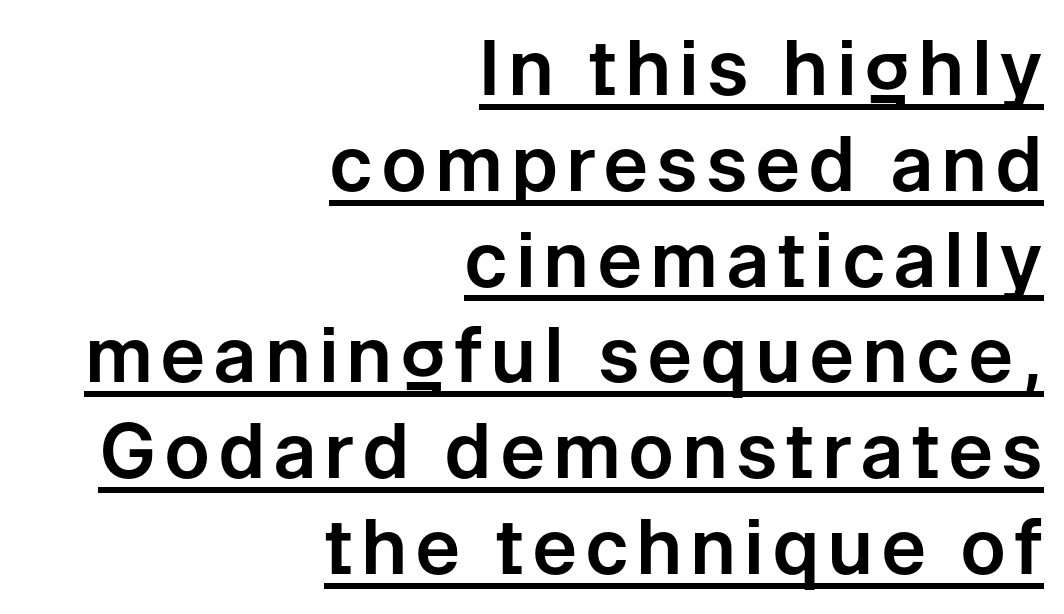
The image shows 76 px sans-serif type, upright; set right-aligned, normal line spacing (1.26x), underlined; low stroke contrast and a medium x-height.
